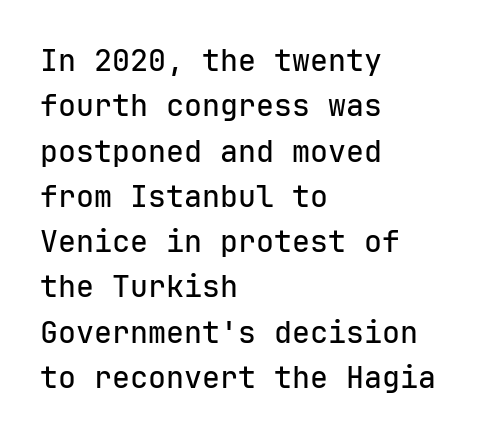
{"serif": "no", "italic": "no", "width": "normal", "stroke_contrast": "low", "x_height": "medium", "monospaced": "yes", "underline": "no", "align": "left", "line_spacing": "normal", "line_spacing_ratio": 1.51, "letter_spacing": "normal", "letter_spacing_em": 0.0, "glyph_px": 30}
